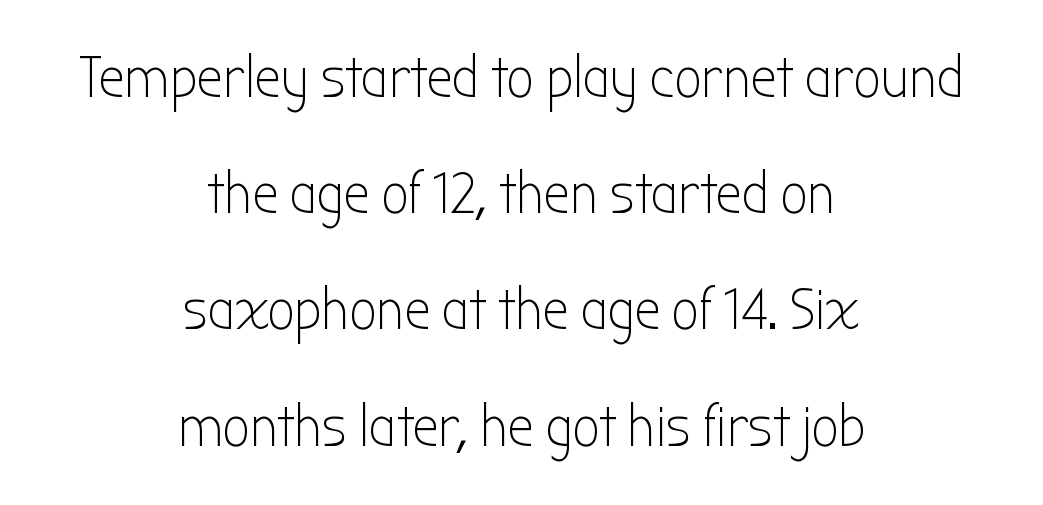
Q: Is the text bold? A: No.
Q: Is the text italic (slanted)? A: No, it is upright.
Q: Is the typeface a serif or a sans-serif typeface? A: Sans-serif.
Q: Is the text underlined? A: No.
Q: How is the paragraph aligned? A: Centered.
Q: Is the spacing between letters normal or unusually wide? A: Normal.
Q: Is the spacing between lines tight, normal or loose? A: Loose.
Q: Width (condensed, normal, or wide)? A: Condensed.
Q: Stroke contrast? A: Low.
Q: x-height? A: Medium.
Q: Monospaced? A: No.
